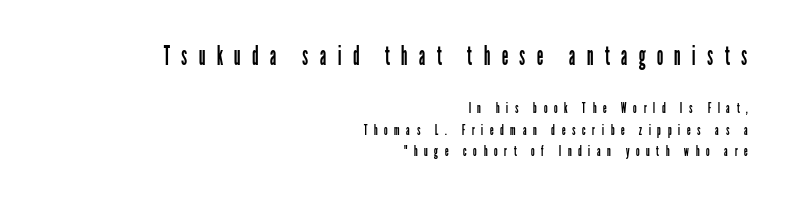
The image shows 26 px text type, upright; set right-aligned, normal line spacing (1.44x), unusually wide letter spacing (+0.43 em), not underlined; the first (top) block is 1.73x larger.
